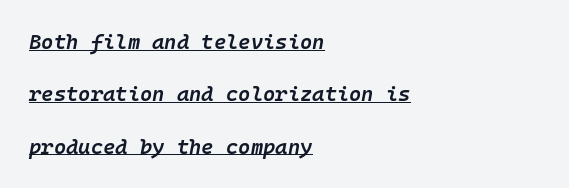
Q: Is the text bold? A: Semi-bold.
Q: Is the text italic (slanted)? A: Yes, it leans right by about 10 degrees.
Q: Is the text underlined? A: Yes.
Q: How is the paragraph aligned? A: Left-aligned.
Q: Is the spacing between letters normal or unusually wide? A: Normal.
Q: Is the spacing between lines tight, normal or loose? A: Loose.
